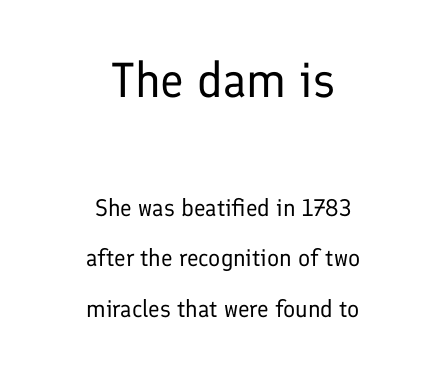
The image shows 49 px regular-weight sans-serif type, upright; set centered, loose line spacing (2.11x), normal letter spacing, not underlined; the first (top) block is 2.04x larger; low stroke contrast and a medium x-height.
